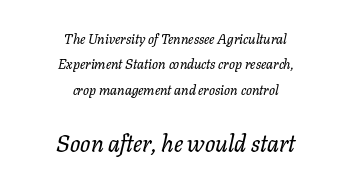
Two sizes are in play, and the larger belongs to the second block. Leftover space on each line is divided equally before and after the words. The line texture is even and compact thanks to regular tracking. A clean baseline with only descenders dipping below it. Does the lettering tilt? It does — this is italic.
